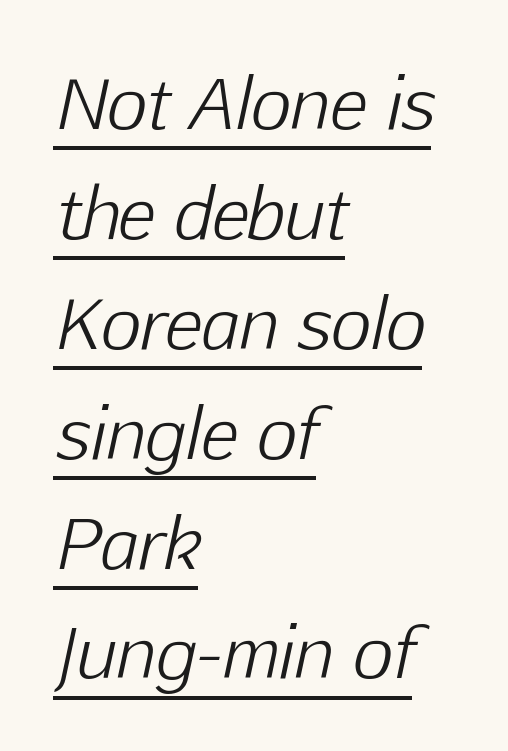
Q: Is the text bold? A: No.
Q: Is the text italic (slanted)? A: Yes, it leans right by about 12 degrees.
Q: Is the text underlined? A: Yes.
Q: How is the paragraph aligned? A: Left-aligned.
Q: Is the spacing between letters normal or unusually wide? A: Normal.
Q: Is the spacing between lines tight, normal or loose? A: Normal.
Q: Width (condensed, normal, or wide)? A: Normal.
Q: Stroke contrast? A: Low.
Q: x-height? A: Medium.
Q: Monospaced? A: No.
